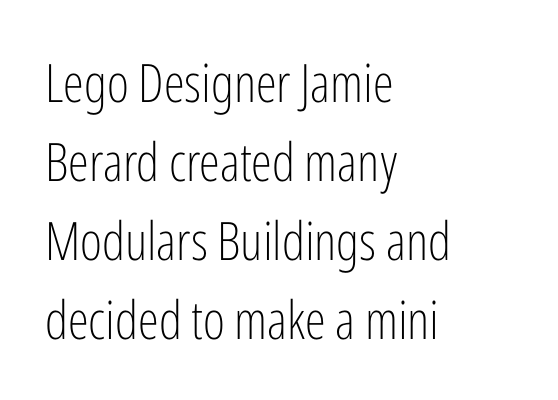
No italicization has been applied; the sample stays upright. The gaps between neighbouring characters are ordinary and unremarkable. Anything drawn beneath the words? Only blank space. Look at the bottom of the vertical strokes: they stop flat, with no serifs. On a weight scale, this lands at 450 or below.
